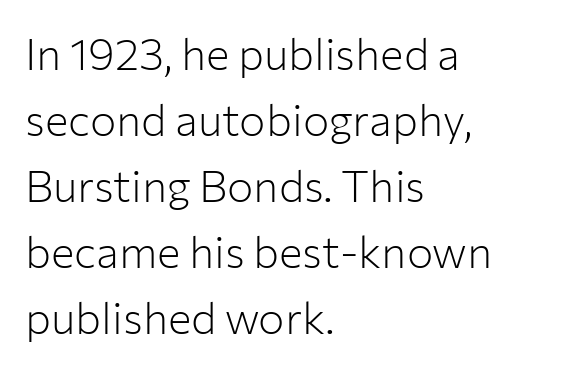
Characters remain perfectly vertical along every line. How would I describe the line gaps? Plain and ordinary. All the whitespace from short lines collects on the right. Tracking value appears to be zero — textbook default spacing. The weight would be labelled regular, book, light, or lighter still. This sample has the flowing, uneven cadence of proportional lettering.
